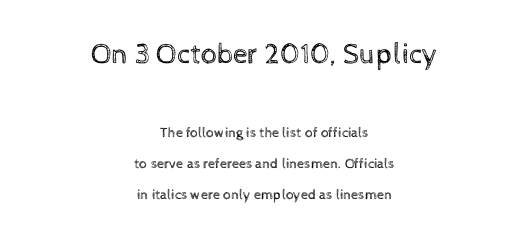
{"italic": "no", "bold": "no", "weight": "regular", "width": "normal", "x_height": "medium", "monospaced": "no", "underline": "no", "align": "center", "line_spacing": "loose", "line_spacing_ratio": 2.2, "letter_spacing": "normal", "letter_spacing_em": 0.0, "larger_block": "first", "size_ratio": 2.07, "glyph_px": 29}
